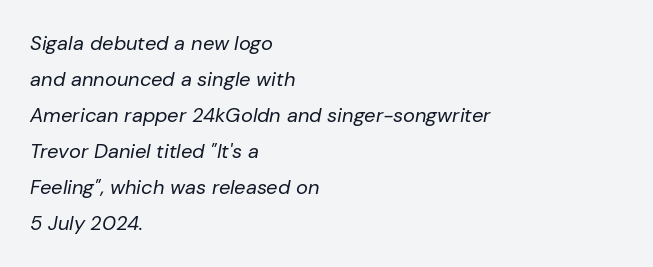
Q: Is the text bold? A: No.
Q: Is the text italic (slanted)? A: Yes, it leans right by about 10 degrees.
Q: Is the text underlined? A: No.
Q: How is the paragraph aligned? A: Left-aligned.
Q: Is the spacing between letters normal or unusually wide? A: Normal.
